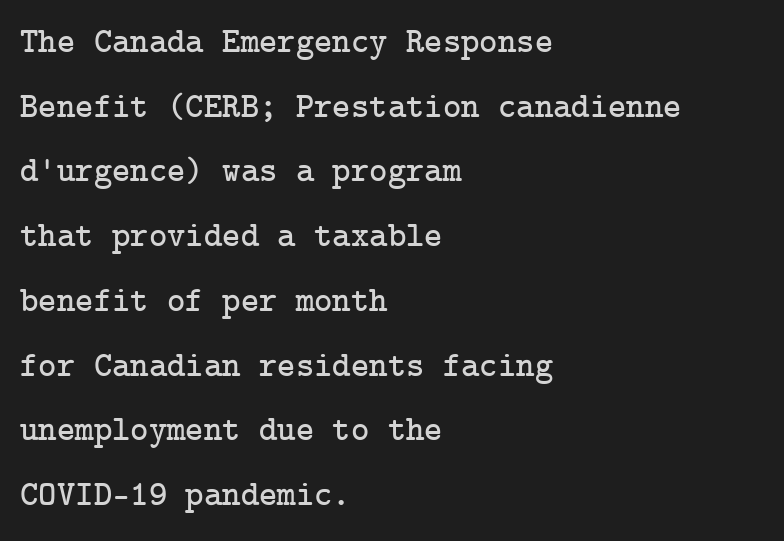
The rendering shows small feet on the letterforms — a serif design. Spacing between characters is what you'd get straight out of the box. Upright lettering throughout. The passage shown is not underscored anywhere. Leftover space on each line is placed entirely after the last word.
